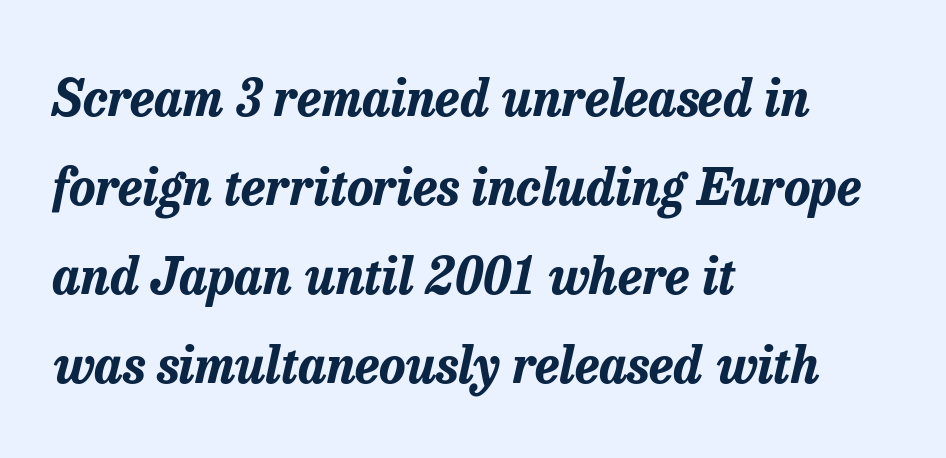
Short and long lines alike share a common starting point at left. Type without underlining. The passage shown is typed in a proportional face where columns would drift. Short note: letters normally spaced. I'd describe the lettering as bold — thick and assertive.
